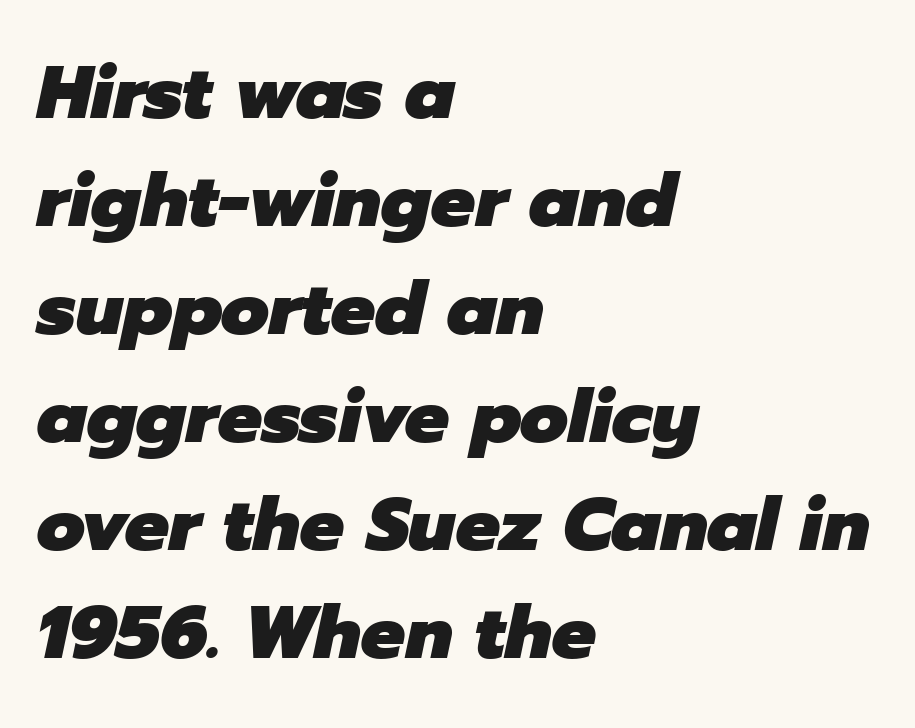
Q: Is the text bold? A: Yes.
Q: Is the text italic (slanted)? A: Yes, it leans right by about 12 degrees.
Q: Is the text underlined? A: No.
Q: How is the paragraph aligned? A: Left-aligned.
Q: Is the spacing between letters normal or unusually wide? A: Normal.
Q: Is the spacing between lines tight, normal or loose? A: Normal.
Q: Width (condensed, normal, or wide)? A: Normal.
Q: Stroke contrast? A: Low.
Q: x-height? A: Medium.
Q: Monospaced? A: No.
